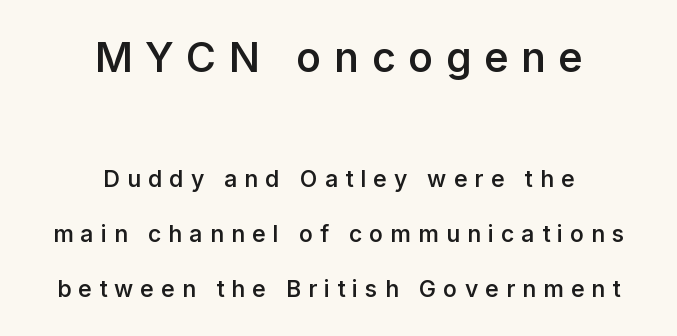
{"serif": "no", "italic": "no", "bold": "semi", "weight": "semibold", "width": "normal", "stroke_contrast": "low", "x_height": "medium", "monospaced": "no", "underline": "no", "align": "center", "line_spacing": "loose", "line_spacing_ratio": 2.41, "letter_spacing": "wide", "letter_spacing_em": 0.31, "larger_block": "first", "size_ratio": 1.78, "glyph_px": 41}
